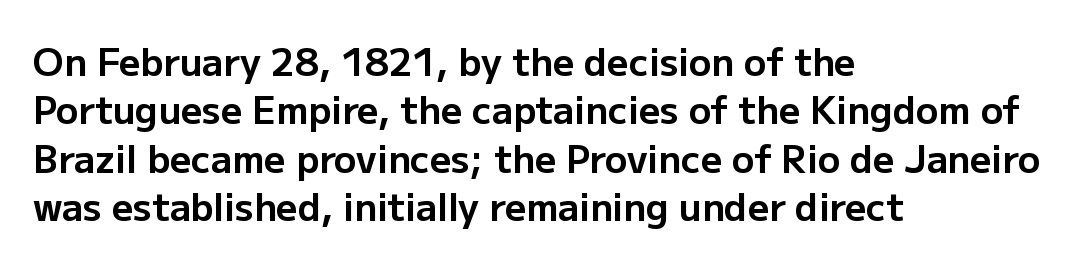
The image shows 37 px bold sans-serif type, upright; set left-aligned, normal line spacing (1.31x), normal letter spacing, not underlined; low stroke contrast and a medium x-height.
